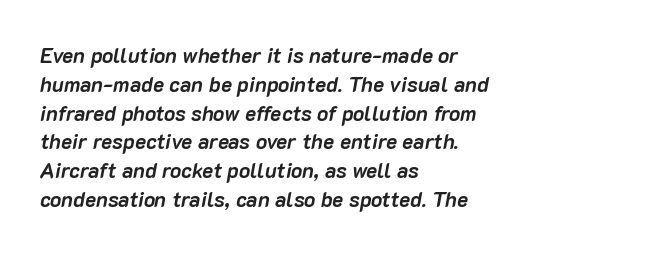
{"italic": "yes", "lean": "right", "slant_degrees": 10, "bold": "yes", "underline": "no", "align": "left", "line_spacing": "normal", "line_spacing_ratio": 1.37, "letter_spacing": "normal", "letter_spacing_em": 0.0, "glyph_px": 21}
